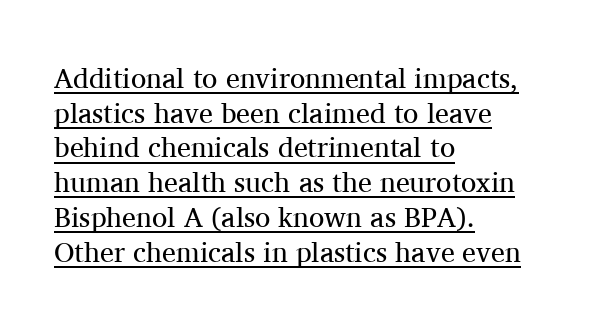
Q: Is the text bold? A: No.
Q: Is the text italic (slanted)? A: No, it is upright.
Q: Is the typeface a serif or a sans-serif typeface? A: Serif.
Q: Is the text underlined? A: Yes.
Q: How is the paragraph aligned? A: Left-aligned.
Q: Is the spacing between letters normal or unusually wide? A: Normal.
Q: Width (condensed, normal, or wide)? A: Normal.
Q: Stroke contrast? A: Medium.
Q: x-height? A: Medium.
Q: Monospaced? A: No.
